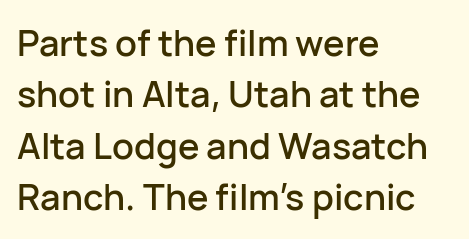
{"serif": "no", "italic": "no", "width": "normal", "stroke_contrast": "low", "x_height": "medium", "monospaced": "no", "underline": "no", "align": "left", "line_spacing": "normal", "line_spacing_ratio": 1.43, "letter_spacing": "normal", "letter_spacing_em": 0.0, "glyph_px": 36}
